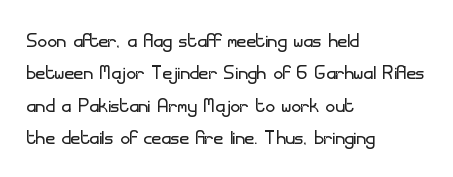
The image shows 26 px text type, upright; set left-aligned, normal line spacing (1.25x), normal letter spacing, not underlined.
